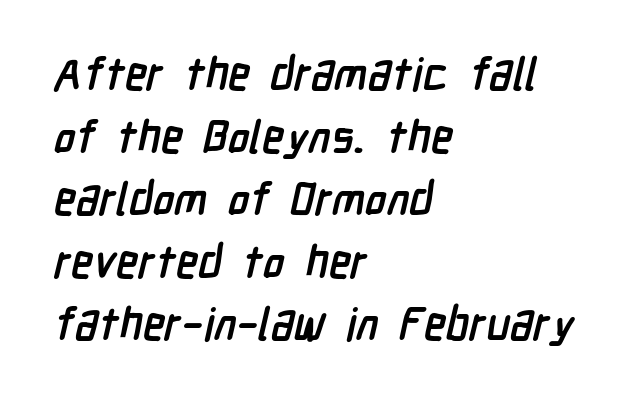
{"serif": "no", "bold": "yes", "weight": "semibold", "width": "condensed", "stroke_contrast": "low", "x_height": "medium", "monospaced": "no", "underline": "no", "align": "left", "line_spacing": "normal", "line_spacing_ratio": 1.39, "letter_spacing": "normal", "letter_spacing_em": 0.0, "glyph_px": 45}
